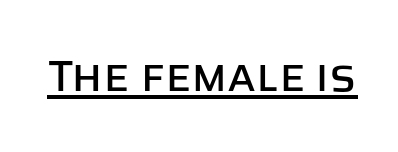
Q: Is the text italic (slanted)? A: No, it is upright.
Q: Is the typeface a serif or a sans-serif typeface? A: Sans-serif.
Q: Is the text underlined? A: Yes.
Q: Is the spacing between letters normal or unusually wide? A: Normal.
Q: Width (condensed, normal, or wide)? A: Normal.
Q: Stroke contrast? A: Low.
Q: x-height? A: Large.
Q: Monospaced? A: No.
